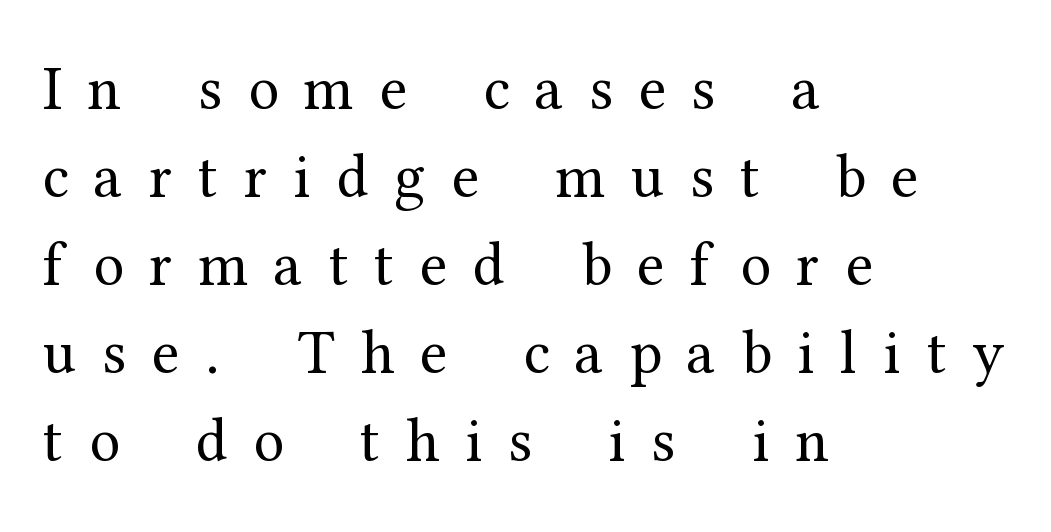
The image shows 62 px regular-weight serif type, upright; set left-aligned, normal line spacing (1.42x), unusually wide letter spacing (+0.42 em), not underlined; medium stroke contrast and a medium x-height.
